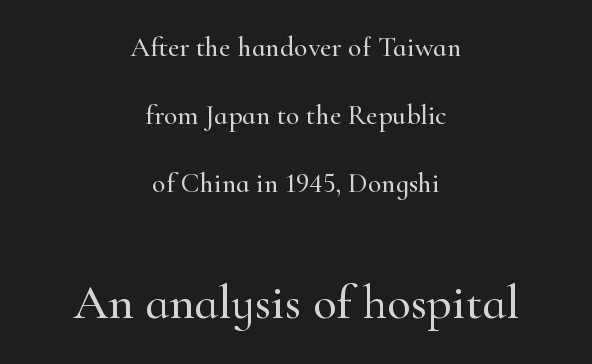
{"serif": "yes", "italic": "no", "width": "normal", "stroke_contrast": "high", "x_height": "small", "monospaced": "no", "underline": "no", "align": "center", "line_spacing": "loose", "line_spacing_ratio": 2.42, "letter_spacing": "normal", "letter_spacing_em": 0.0, "larger_block": "second", "size_ratio": 1.75, "glyph_px": 49}
